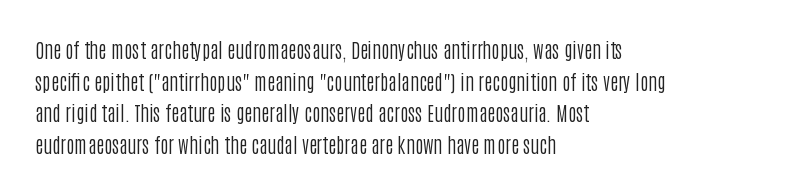
{"italic": "no", "bold": "no", "underline": "no", "align": "left", "line_spacing": "normal", "line_spacing_ratio": 1.58, "letter_spacing": "normal", "letter_spacing_em": 0.0, "glyph_px": 20}
